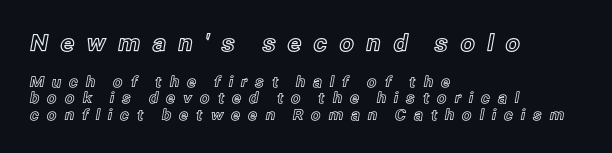
{"underline": "no", "align": "left", "line_spacing": "tight", "line_spacing_ratio": 1.1, "letter_spacing": "wide", "letter_spacing_em": 0.5, "larger_block": "first", "size_ratio": 1.53, "glyph_px": 23}
